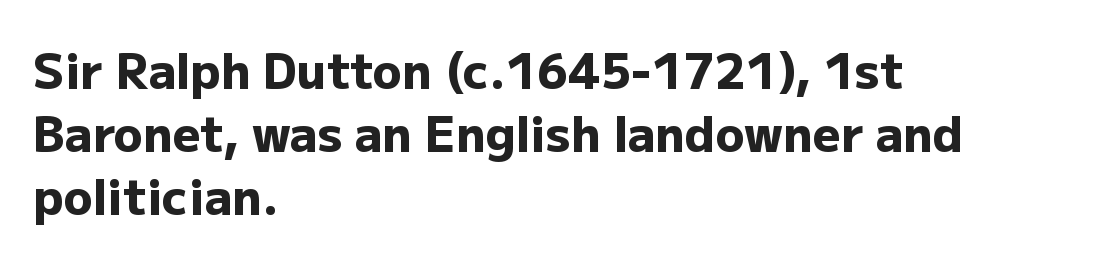
Character widths vary here, with narrow letters taking less room than wide ones. You'd pick this weight for a headline — it's a proper bold. Evenly set lines give the paragraph a standard silhouette. Ascenders rise straight up at ninety degrees. What stands out about the letter spacing? Nothing — it is the standard amount.
